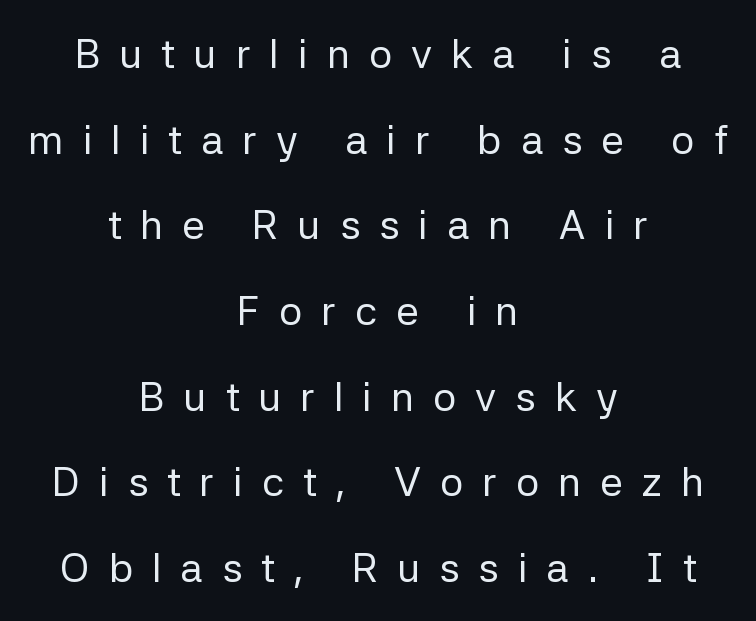
Centered paragraph, ragged on both sides. Display-style spreading of the glyphs; the letterfit is very open. Style check: upright. One glance says open: line gaps are wider than usual. Check the space under the baseline: it is left empty.
